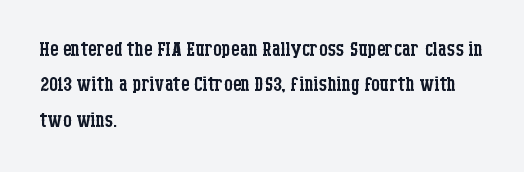
Line beginnings align vertically; line endings do not. The typography opts for an upright posture over an oblique one. Baseline-to-baseline distance is the conventional proportion of letter height. The characters are drawn with everyday or finer stroke widths. Here the glyphs are tracked normally, forming tight word shapes.
